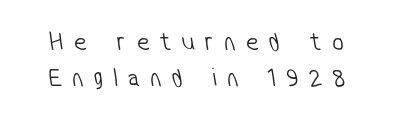
The gap between lines stays unmarked. Glyph-to-glyph distance is far greater than everyday printed text. Reading down the column, the eye jumps a familiar distance to each next line. The weight would be labelled regular, book, light, or lighter still.
